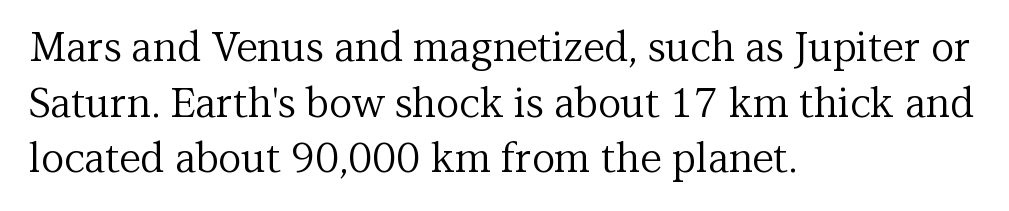
{"serif": "yes", "italic": "no", "bold": "no", "weight": "regular", "width": "normal", "stroke_contrast": "medium", "x_height": "medium", "monospaced": "no", "underline": "no", "align": "left", "line_spacing": "normal", "line_spacing_ratio": 1.39, "letter_spacing": "normal", "letter_spacing_em": 0.0, "glyph_px": 40}
